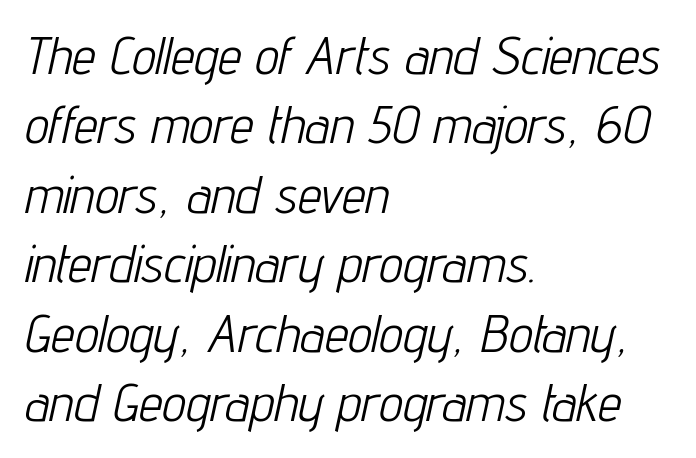
{"italic": "yes", "lean": "right", "slant_degrees": 12, "bold": "no", "weight": "light", "width": "condensed", "stroke_contrast": "low", "x_height": "medium", "monospaced": "no", "underline": "no", "align": "left", "line_spacing": "normal", "line_spacing_ratio": 1.31, "letter_spacing": "normal", "letter_spacing_em": 0.0, "glyph_px": 53}
